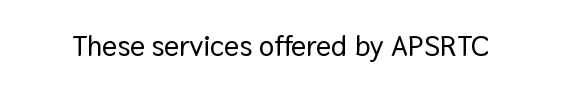
Q: Is the text italic (slanted)? A: No, it is upright.
Q: Is the typeface a serif or a sans-serif typeface? A: Sans-serif.
Q: Is the text underlined? A: No.
Q: Is the spacing between letters normal or unusually wide? A: Normal.
Q: Width (condensed, normal, or wide)? A: Normal.
Q: Stroke contrast? A: Low.
Q: x-height? A: Medium.
Q: Monospaced? A: No.
